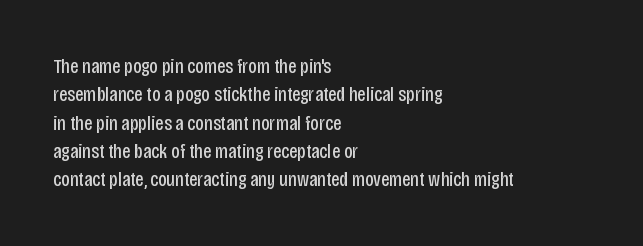
The image shows 21 px text type, upright; set left-aligned, normal line spacing (1.35x), normal letter spacing, not underlined.
